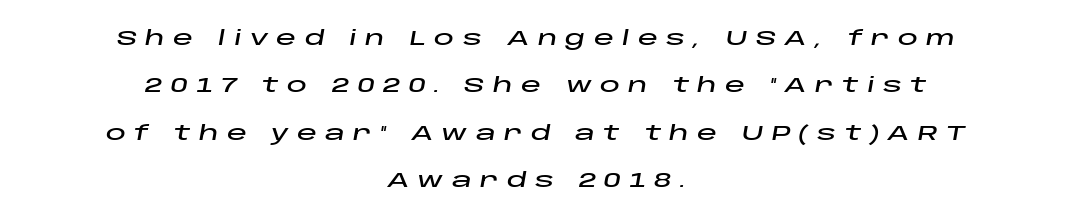
{"italic": "yes", "lean": "right", "slant_degrees": 10, "underline": "no", "align": "center", "line_spacing": "loose", "line_spacing_ratio": 2.37, "letter_spacing": "wide", "letter_spacing_em": 0.41, "glyph_px": 20}
